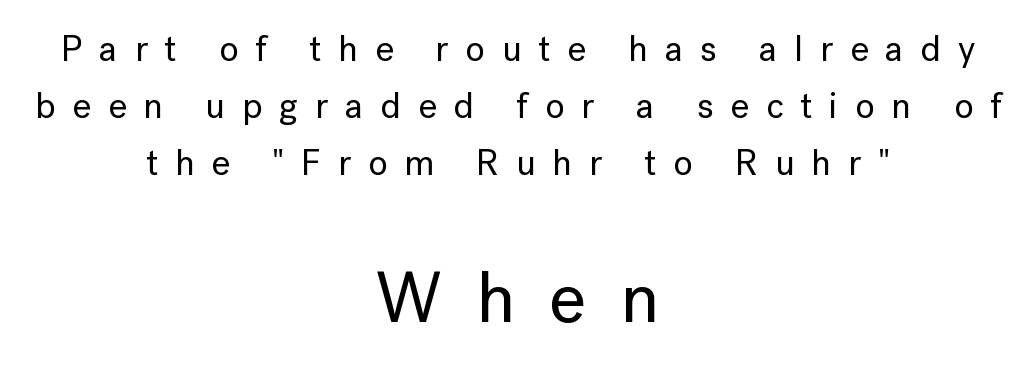
Q: Is the text italic (slanted)? A: No, it is upright.
Q: Is the typeface a serif or a sans-serif typeface? A: Sans-serif.
Q: Is the text underlined? A: No.
Q: How is the paragraph aligned? A: Centered.
Q: Is the spacing between letters normal or unusually wide? A: Unusually wide.
Q: Is the spacing between lines tight, normal or loose? A: Normal.
Q: Which block of text is set in a larger size, the first (top) or the second (bottom)? A: The second (bottom) one.
Q: Width (condensed, normal, or wide)? A: Normal.
Q: Stroke contrast? A: Low.
Q: x-height? A: Medium.
Q: Monospaced? A: No.
